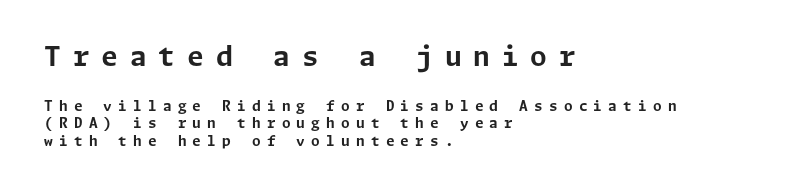
It's the straight-up-and-down kind of type. All the whitespace from short lines collects on the right. The designer left line spacing at the default. Strong, thick strokes mark this as bold type. The glyphs are unaccompanied by any horizontal stroke below them.
